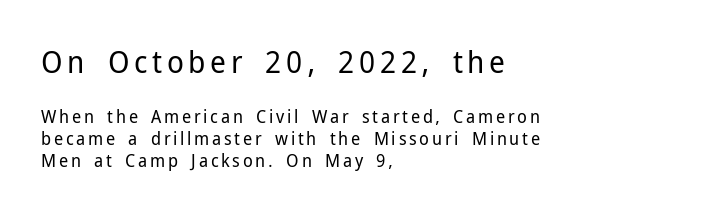
Q: Is the text bold? A: No.
Q: Is the text italic (slanted)? A: No, it is upright.
Q: Is the typeface a serif or a sans-serif typeface? A: Sans-serif.
Q: Is the text underlined? A: No.
Q: How is the paragraph aligned? A: Left-aligned.
Q: Which block of text is set in a larger size, the first (top) or the second (bottom)? A: The first (top) one.
Q: Width (condensed, normal, or wide)? A: Normal.
Q: Stroke contrast? A: Low.
Q: x-height? A: Medium.
Q: Monospaced? A: No.
